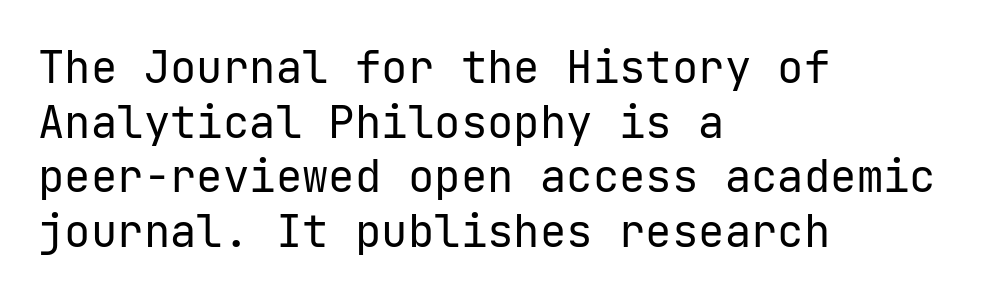
Q: Is the text bold? A: No.
Q: Is the text italic (slanted)? A: No, it is upright.
Q: Is the typeface a serif or a sans-serif typeface? A: Sans-serif.
Q: Is the text underlined? A: No.
Q: How is the paragraph aligned? A: Left-aligned.
Q: Is the spacing between letters normal or unusually wide? A: Normal.
Q: Width (condensed, normal, or wide)? A: Normal.
Q: Stroke contrast? A: Low.
Q: x-height? A: Medium.
